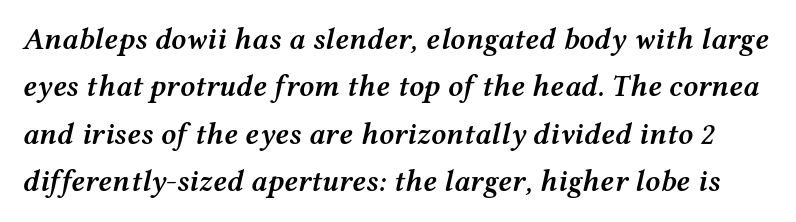
Q: Is the text bold? A: Semi-bold.
Q: Is the text italic (slanted)? A: Yes, it leans right by about 12 degrees.
Q: Is the text underlined? A: No.
Q: Is the spacing between letters normal or unusually wide? A: Normal.
Q: Is the spacing between lines tight, normal or loose? A: Normal.
Q: Width (condensed, normal, or wide)? A: Wide.
Q: Stroke contrast? A: Medium.
Q: x-height? A: Medium.
Q: Monospaced? A: No.
